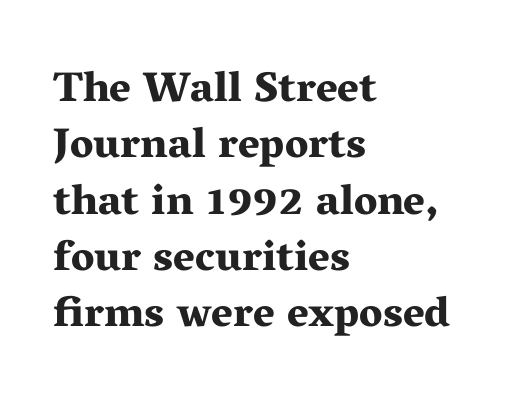
Q: Is the text bold? A: Yes.
Q: Is the text italic (slanted)? A: No, it is upright.
Q: Is the typeface a serif or a sans-serif typeface? A: Serif.
Q: Is the text underlined? A: No.
Q: How is the paragraph aligned? A: Left-aligned.
Q: Is the spacing between letters normal or unusually wide? A: Normal.
Q: Is the spacing between lines tight, normal or loose? A: Normal.
Q: Width (condensed, normal, or wide)? A: Wide.
Q: Stroke contrast? A: Medium.
Q: x-height? A: Medium.
Q: Monospaced? A: No.
